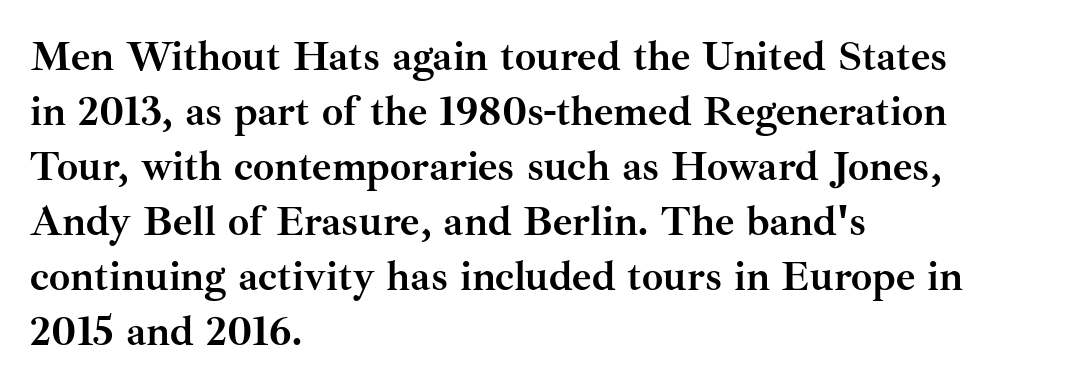
Q: Is the text bold? A: Yes.
Q: Is the text italic (slanted)? A: No, it is upright.
Q: Is the typeface a serif or a sans-serif typeface? A: Serif.
Q: Is the text underlined? A: No.
Q: How is the paragraph aligned? A: Left-aligned.
Q: Is the spacing between letters normal or unusually wide? A: Normal.
Q: Is the spacing between lines tight, normal or loose? A: Normal.
Q: Width (condensed, normal, or wide)? A: Normal.
Q: Stroke contrast? A: Medium.
Q: x-height? A: Small.
Q: Monospaced? A: No.
